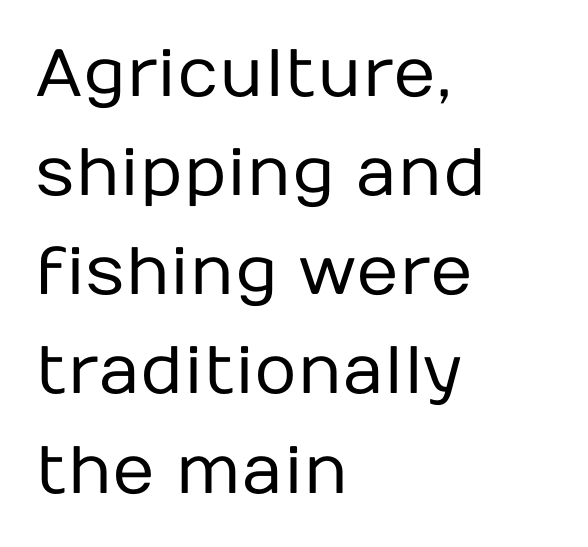
The image shows 67 px regular-weight sans-serif type, upright; set left-aligned, normal line spacing (1.48x), normal letter spacing, not underlined; low stroke contrast and a medium x-height.
